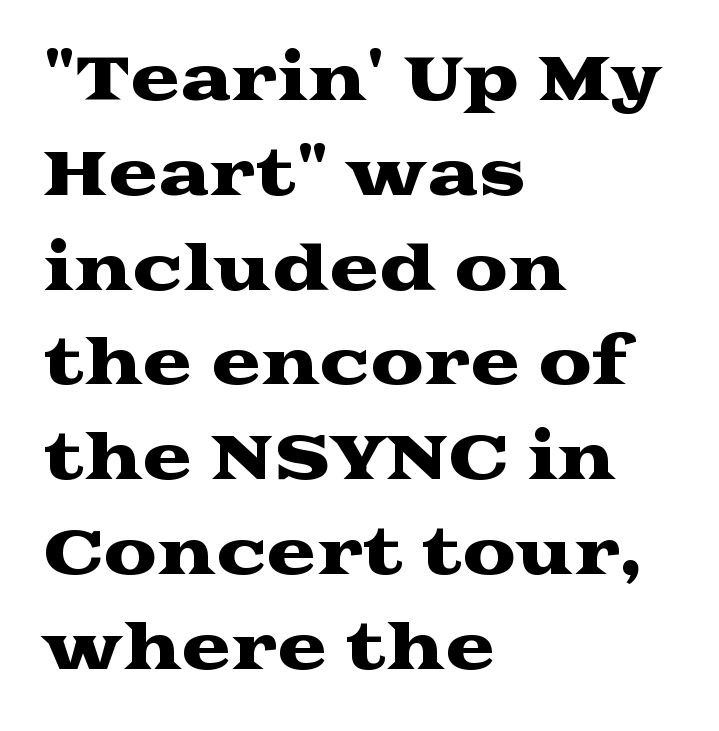
{"serif": "yes", "italic": "no", "width": "wide", "stroke_contrast": "medium", "x_height": "medium", "monospaced": "no", "underline": "no", "align": "left", "line_spacing": "normal", "line_spacing_ratio": 1.58, "letter_spacing": "normal", "letter_spacing_em": 0.0, "glyph_px": 60}
